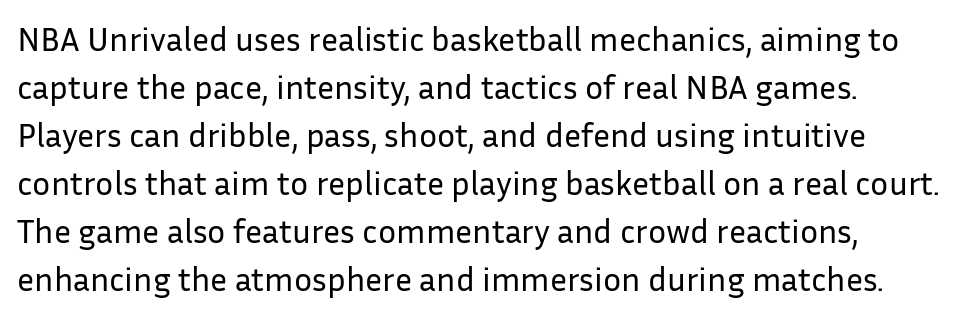
The image shows 34 px regular-weight sans-serif type, upright; set normal line spacing (1.41x), normal letter spacing, not underlined; low stroke contrast and a medium x-height.
